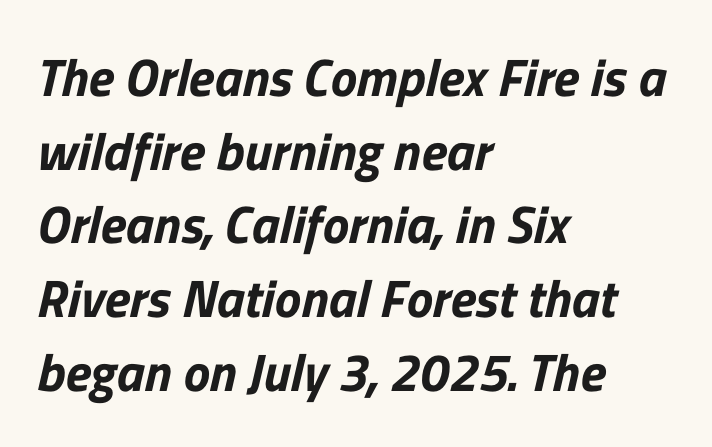
{"serif": "no", "width": "normal", "stroke_contrast": "low", "x_height": "medium", "monospaced": "no", "underline": "no", "align": "left", "line_spacing": "normal", "line_spacing_ratio": 1.39, "letter_spacing": "normal", "letter_spacing_em": 0.0, "glyph_px": 53}
